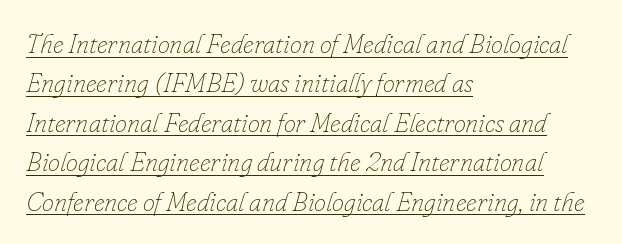
What stands out about the letter spacing? Nothing — it is the standard amount. If you measured baseline to baseline, you'd find a middling distance. Reading down the block, your eye returns to a fixed left position each line. The glyphs look as if they've been sheared to an angle.
